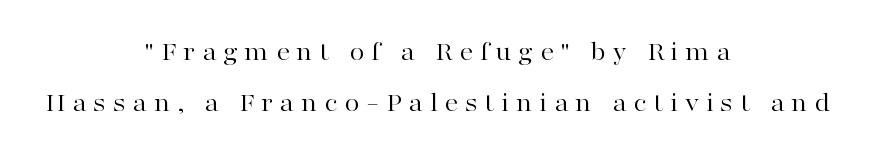
The image shows 27 px text type, upright; set centered, loose line spacing (1.9x), unusually wide letter spacing (+0.25 em), not underlined.
